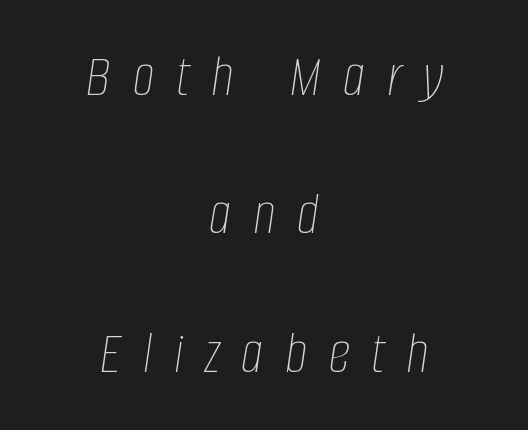
Q: Is the text bold? A: No.
Q: Is the text italic (slanted)? A: Yes, it leans right by about 8 degrees.
Q: Is the text underlined? A: No.
Q: How is the paragraph aligned? A: Centered.
Q: Is the spacing between letters normal or unusually wide? A: Unusually wide.
Q: Is the spacing between lines tight, normal or loose? A: Loose.
Q: Width (condensed, normal, or wide)? A: Condensed.
Q: Stroke contrast? A: Low.
Q: x-height? A: Large.
Q: Monospaced? A: No.
